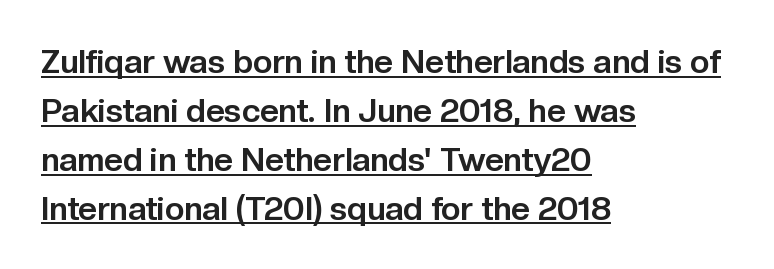
{"serif": "no", "italic": "no", "bold": "yes", "weight": "bold", "width": "normal", "stroke_contrast": "low", "x_height": "medium", "monospaced": "no", "underline": "yes", "align": "left", "line_spacing": "normal", "line_spacing_ratio": 1.48, "letter_spacing": "normal", "letter_spacing_em": 0.0, "glyph_px": 33}
